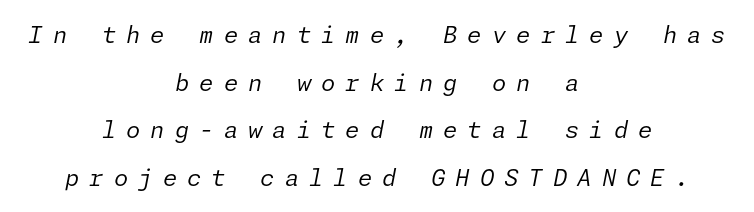
{"italic": "yes", "lean": "right", "slant_degrees": 11, "bold": "no", "underline": "no", "align": "center", "line_spacing": "loose", "line_spacing_ratio": 2.07, "letter_spacing": "wide", "letter_spacing_em": 0.44, "glyph_px": 23}
